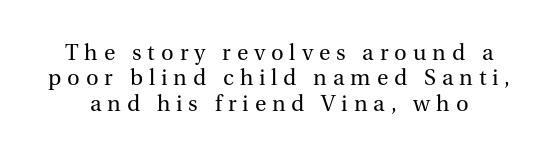
{"italic": "no", "bold": "no", "underline": "no", "line_spacing": "tight", "line_spacing_ratio": 1.15, "letter_spacing": "wide", "letter_spacing_em": 0.27, "glyph_px": 22}
